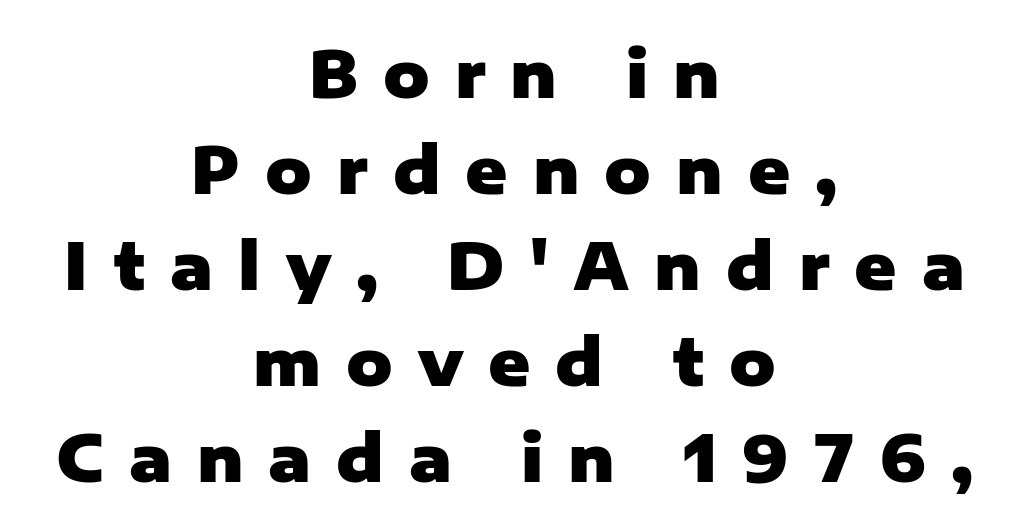
Q: Is the text bold? A: Yes.
Q: Is the text italic (slanted)? A: No, it is upright.
Q: Is the typeface a serif or a sans-serif typeface? A: Sans-serif.
Q: Is the text underlined? A: No.
Q: How is the paragraph aligned? A: Centered.
Q: Is the spacing between letters normal or unusually wide? A: Unusually wide.
Q: Is the spacing between lines tight, normal or loose? A: Normal.
Q: Width (condensed, normal, or wide)? A: Normal.
Q: Stroke contrast? A: Low.
Q: x-height? A: Medium.
Q: Monospaced? A: No.
